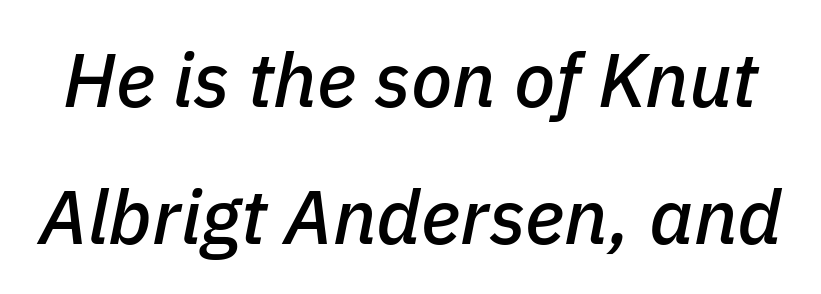
{"italic": "yes", "lean": "right", "slant_degrees": 11, "width": "normal", "stroke_contrast": "low", "x_height": "medium", "monospaced": "no", "underline": "no", "line_spacing_ratio": 1.8, "letter_spacing": "normal", "letter_spacing_em": 0.0, "glyph_px": 76}
